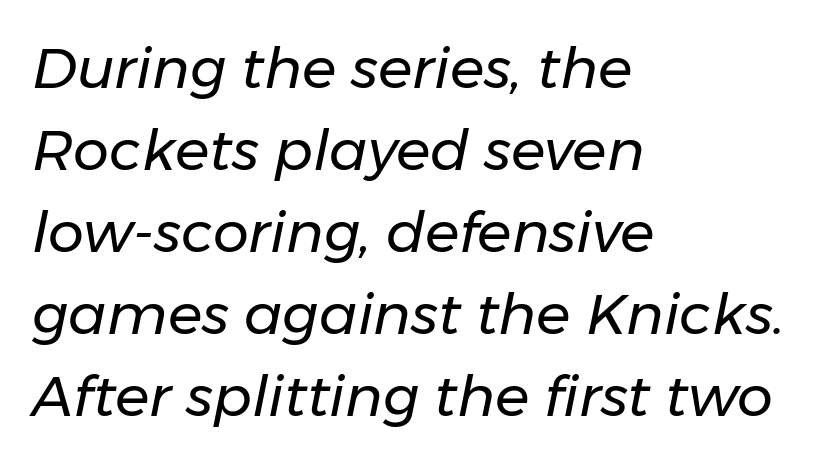
In terms of posture, this sample is oblique. The text block is weighted toward the left margin, trailing off unevenly rightward. Characters follow at the spacing the type designer built in. This reads as an unemphasized weight, regular at the heaviest. This sample keeps an unexceptional amount of space between lines.
